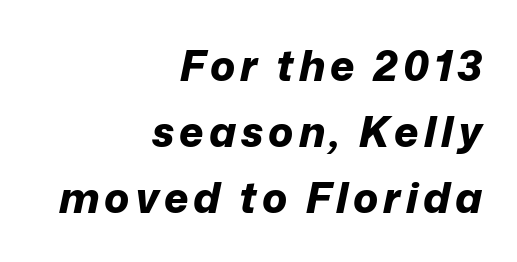
This rendering features lettering with no underline. A typesetter would call this proportional, since set widths differ per character. Regular leading. Thick stems and heavy bowls — unmistakably bold.
